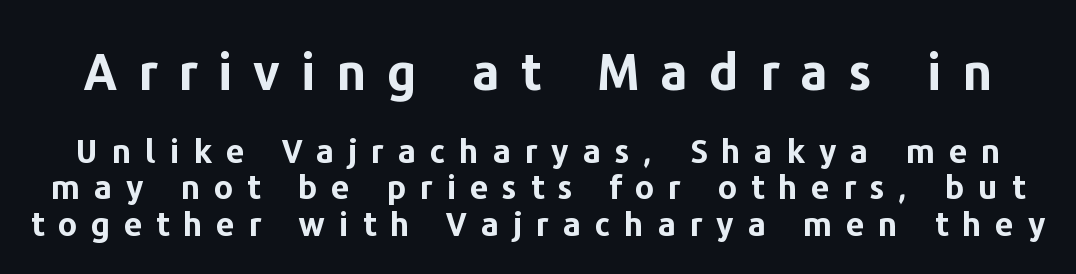
Are there feet on the stems? There aren't — it's a sans. The rendering uses a small line-height, squeezing the rows. A typesetter would mark this as roman, not italic. No word sits above an underline. You could not count columns in this text — the font is proportionally spaced.
